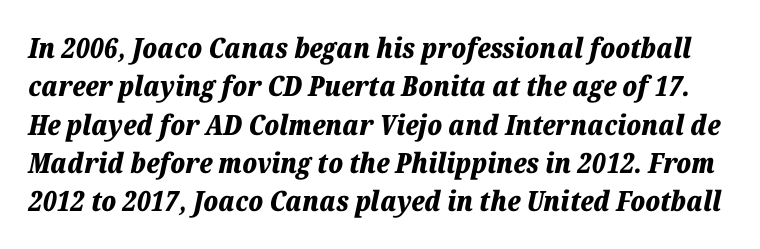
The image shows 28 px bold type, italic (leaning right); set normal line spacing (1.37x), normal letter spacing, not underlined; low stroke contrast and a medium x-height.
